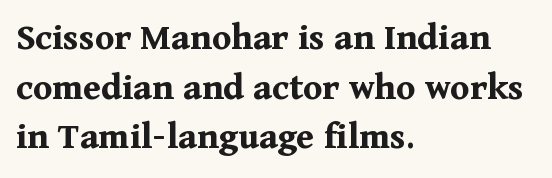
The image shows 39 px bold serif type, upright; set left-aligned, normal line spacing (1.27x), normal letter spacing, not underlined; medium stroke contrast and a medium x-height.
